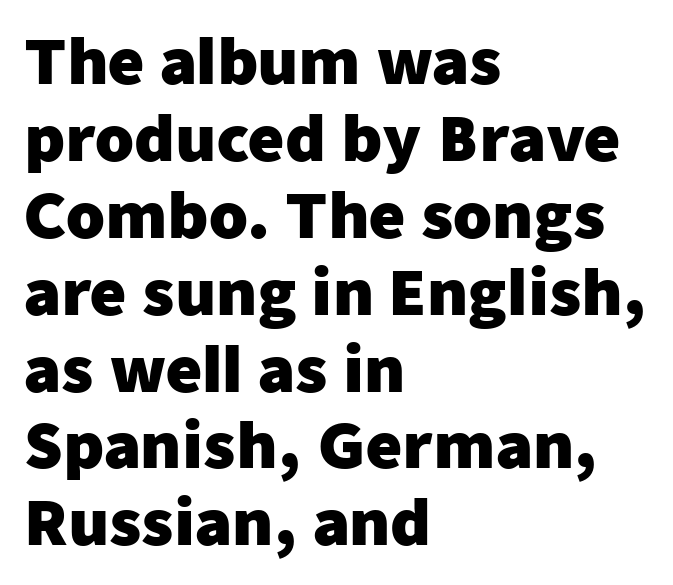
Q: Is the text bold? A: Yes.
Q: Is the text italic (slanted)? A: No, it is upright.
Q: Is the typeface a serif or a sans-serif typeface? A: Sans-serif.
Q: Is the text underlined? A: No.
Q: How is the paragraph aligned? A: Left-aligned.
Q: Is the spacing between letters normal or unusually wide? A: Normal.
Q: Width (condensed, normal, or wide)? A: Normal.
Q: Stroke contrast? A: Low.
Q: x-height? A: Medium.
Q: Monospaced? A: No.
